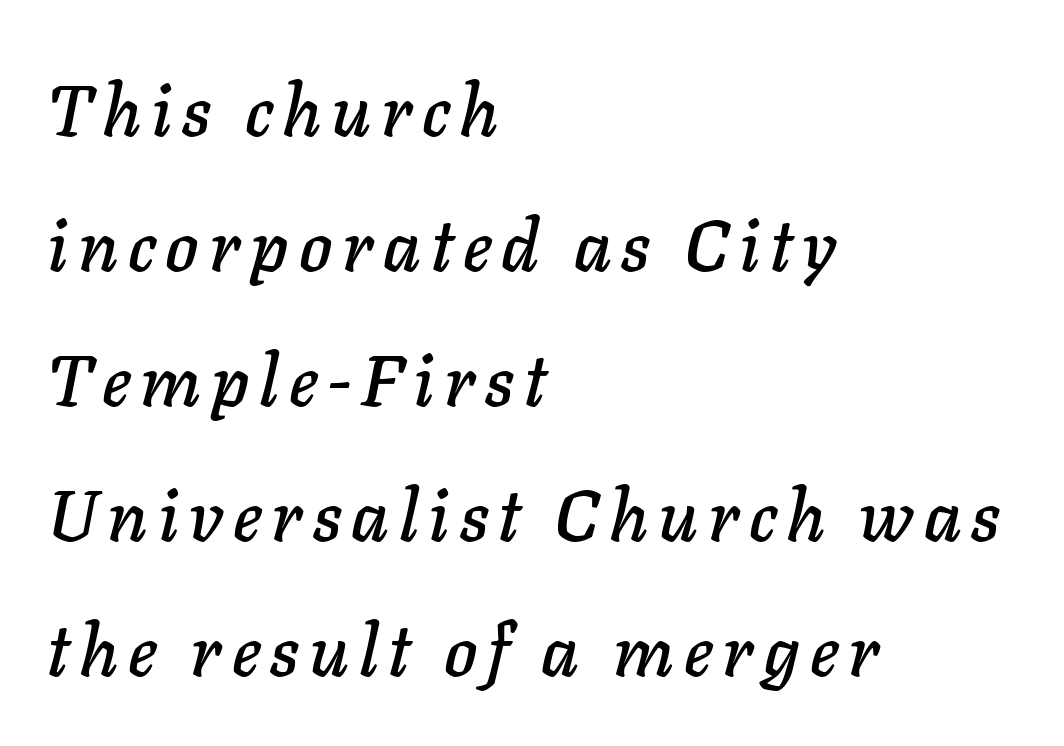
{"italic": "yes", "lean": "right", "slant_degrees": 11, "width": "normal", "stroke_contrast": "low", "x_height": "medium", "monospaced": "no", "underline": "no", "align": "left", "line_spacing": "loose", "line_spacing_ratio": 1.9, "glyph_px": 71}
